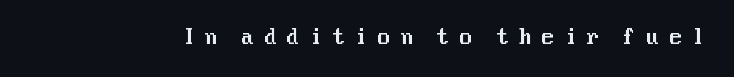
Q: Is the text italic (slanted)? A: No, it is upright.
Q: Is the text underlined? A: No.
Q: Is the spacing between letters normal or unusually wide? A: Unusually wide.
